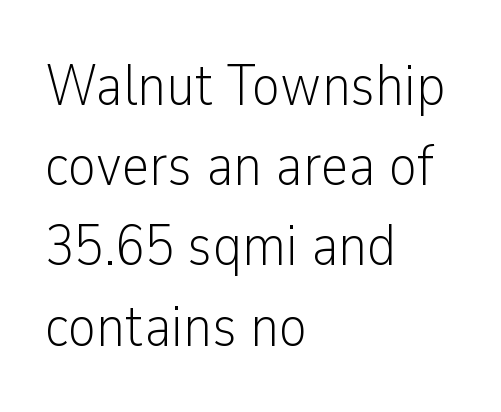
Q: Is the text bold? A: No.
Q: Is the text italic (slanted)? A: No, it is upright.
Q: Is the typeface a serif or a sans-serif typeface? A: Sans-serif.
Q: Is the text underlined? A: No.
Q: How is the paragraph aligned? A: Left-aligned.
Q: Is the spacing between letters normal or unusually wide? A: Normal.
Q: Is the spacing between lines tight, normal or loose? A: Normal.
Q: Width (condensed, normal, or wide)? A: Condensed.
Q: Stroke contrast? A: Low.
Q: x-height? A: Medium.
Q: Monospaced? A: No.
